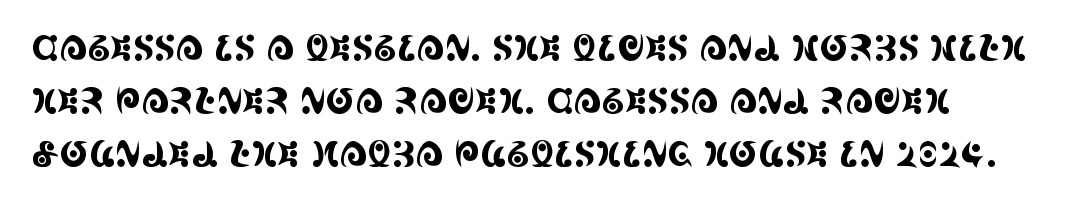
{"serif": "yes", "italic": "no", "width": "condensed", "x_height": "large", "monospaced": "no", "underline": "no", "align": "left", "line_spacing": "normal", "line_spacing_ratio": 1.52, "letter_spacing": "normal", "letter_spacing_em": 0.0, "glyph_px": 35}
